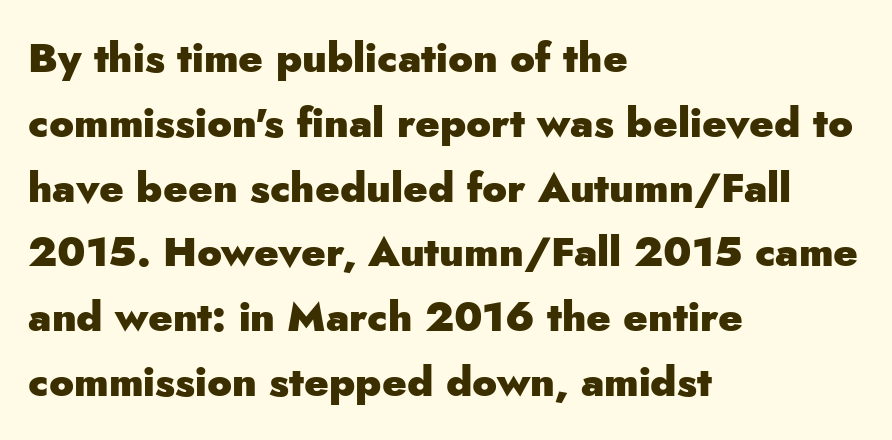
The image shows 41 px heavy sans-serif type, upright; set left-aligned, normal line spacing (1.58x), normal letter spacing, not underlined; low stroke contrast and a small x-height.
